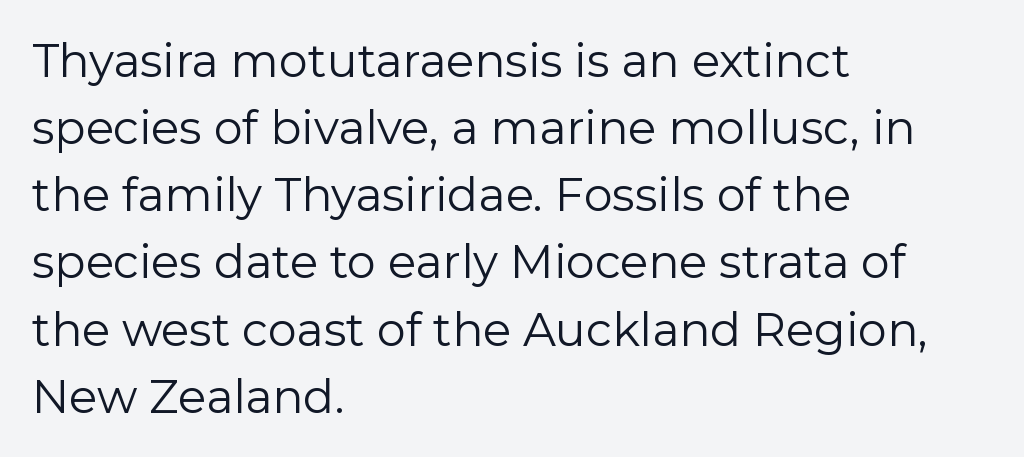
In terms of letterspacing, this is plain default setting. The rendering uses natural spacing where letterforms have individual widths. Summary of weight: not heavy and not bold. Each letter's strokes conclude bluntly, with no projecting serifs.
